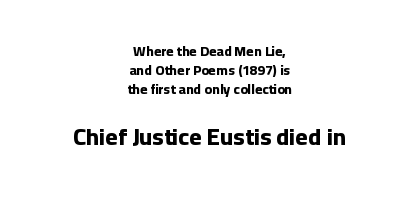
The image shows 24 px bold type, upright; set centered, normal line spacing (1.36x), normal letter spacing, not underlined; the second (bottom) block is 1.71x larger.
